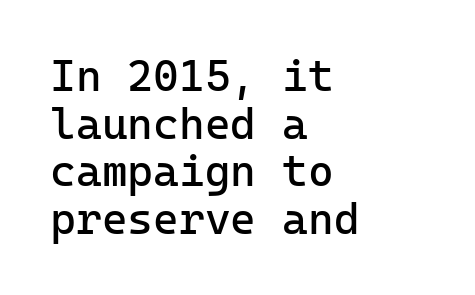
Ordinary non-slanted type is in use. Is the stroke heavy? The answer is a plain regular-or-lighter. Check the space under the baseline: it is left empty. Font category for this specimen: sans-serif. You could call the tracking neutral — neither tight nor loose.
